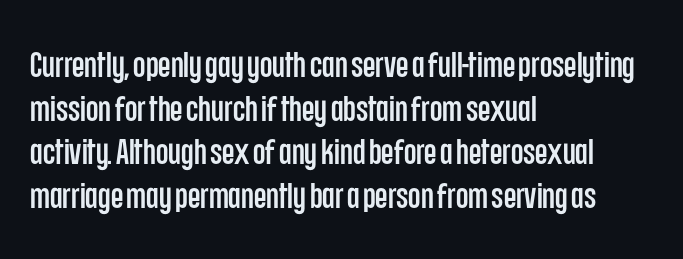
The paragraph shown leans on its left margin. The lettering stays uniformly vertical, giving the passage a roman look. You could not count columns in this text — the font is proportionally spaced. Lines of text with bare space underneath. Tracking here is standard; glyphs follow each other at the usual distance.
